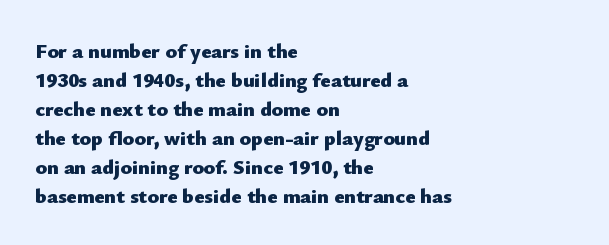
The image shows 21 px bold type, upright; set left-aligned, normal line spacing (1.38x), normal letter spacing, not underlined.
